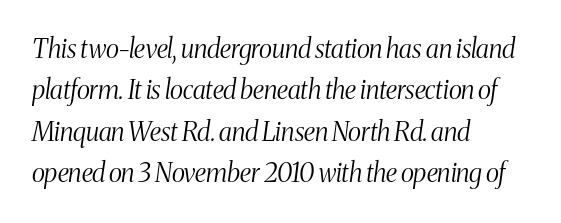
{"italic": "yes", "lean": "right", "slant_degrees": 8, "bold": "no", "underline": "no", "align": "left", "line_spacing": "normal", "line_spacing_ratio": 1.59, "letter_spacing": "normal", "letter_spacing_em": 0.0, "glyph_px": 26}
